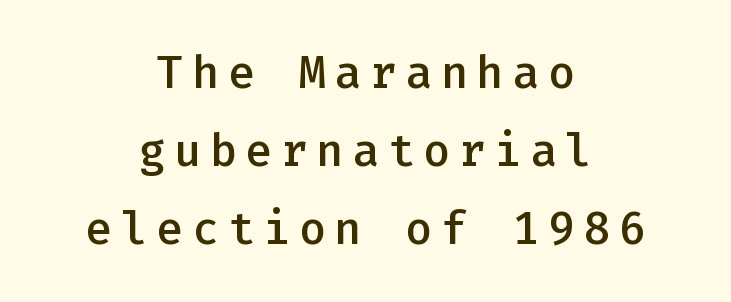
Q: Is the text bold? A: Semi-bold.
Q: Is the text italic (slanted)? A: No, it is upright.
Q: Is the typeface a serif or a sans-serif typeface? A: Sans-serif.
Q: Is the text underlined? A: No.
Q: How is the paragraph aligned? A: Centered.
Q: Width (condensed, normal, or wide)? A: Normal.
Q: Stroke contrast? A: Low.
Q: x-height? A: Medium.
Q: Monospaced? A: Yes.
